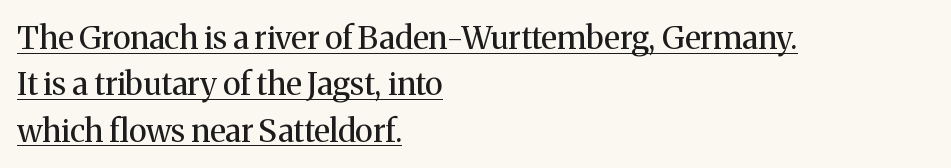
{"serif": "yes", "italic": "no", "bold": "no", "weight": "regular", "width": "normal", "stroke_contrast": "medium", "x_height": "medium", "monospaced": "no", "underline": "yes", "align": "left", "line_spacing": "normal", "line_spacing_ratio": 1.45, "letter_spacing": "normal", "letter_spacing_em": 0.0, "glyph_px": 32}
